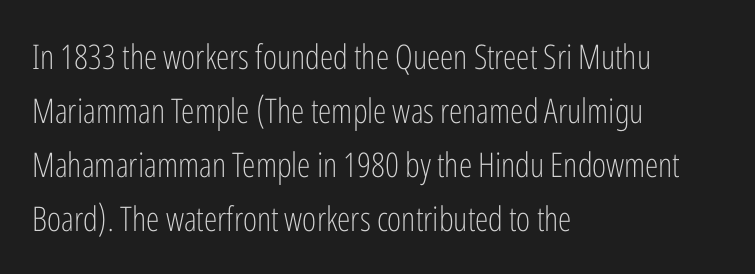
{"serif": "no", "italic": "no", "bold": "no", "weight": "light", "width": "condensed", "stroke_contrast": "low", "x_height": "medium", "monospaced": "no", "underline": "no", "align": "left", "line_spacing": "normal", "line_spacing_ratio": 1.59, "letter_spacing": "normal", "letter_spacing_em": 0.0, "glyph_px": 34}
